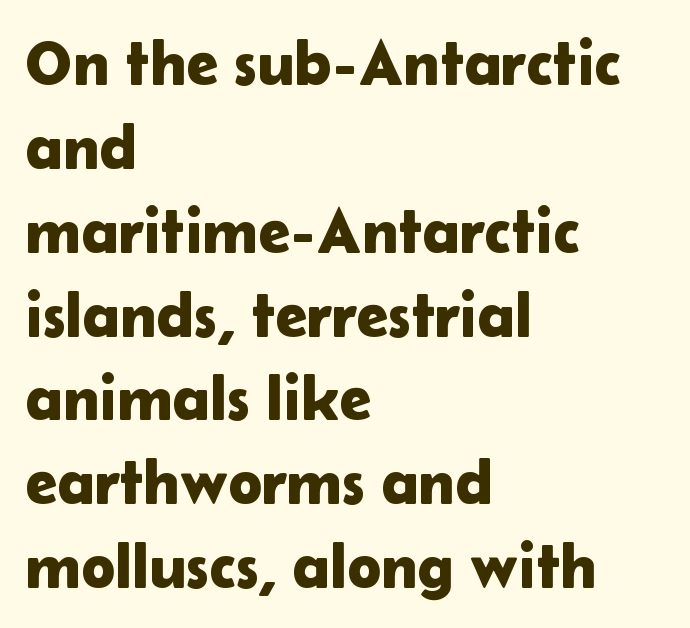
Q: Is the text italic (slanted)? A: No, it is upright.
Q: Is the typeface a serif or a sans-serif typeface? A: Sans-serif.
Q: Is the text underlined? A: No.
Q: How is the paragraph aligned? A: Left-aligned.
Q: Is the spacing between letters normal or unusually wide? A: Normal.
Q: Is the spacing between lines tight, normal or loose? A: Normal.
Q: Width (condensed, normal, or wide)? A: Normal.
Q: Stroke contrast? A: Low.
Q: x-height? A: Medium.
Q: Monospaced? A: No.
